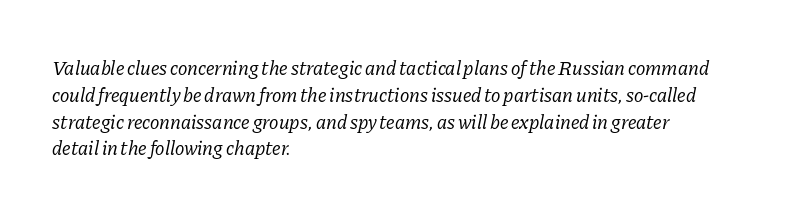
The image shows 20 px text type, italic (leaning right); set left-aligned, normal line spacing (1.34x), normal letter spacing, not underlined.
